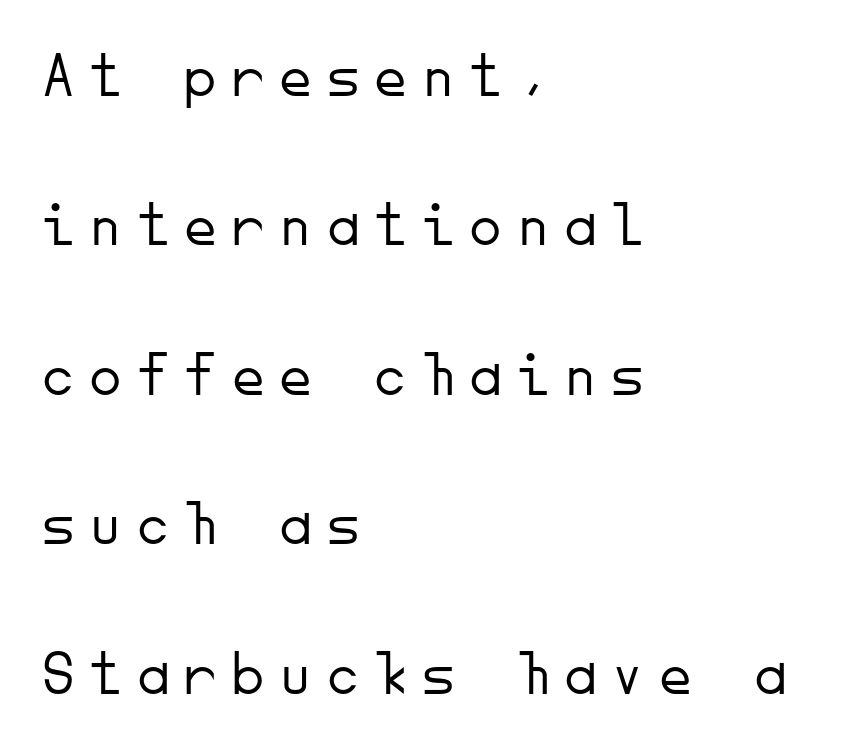
The image shows 65 px light sans-serif type, upright, monospaced; set left-aligned, loose line spacing (2.3x), unusually wide letter spacing (+0.23 em), not underlined; low stroke contrast and a small x-height.
